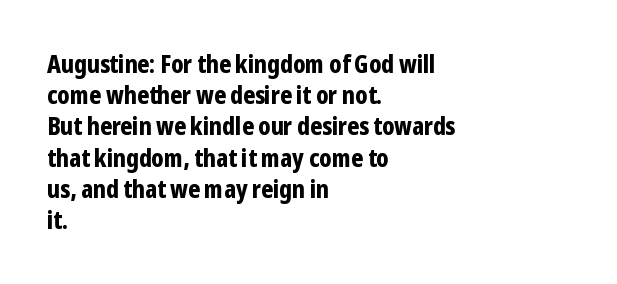
Q: Is the text bold? A: Yes.
Q: Is the text italic (slanted)? A: No, it is upright.
Q: Is the text underlined? A: No.
Q: How is the paragraph aligned? A: Left-aligned.
Q: Is the spacing between letters normal or unusually wide? A: Normal.
Q: Is the spacing between lines tight, normal or loose? A: Normal.
